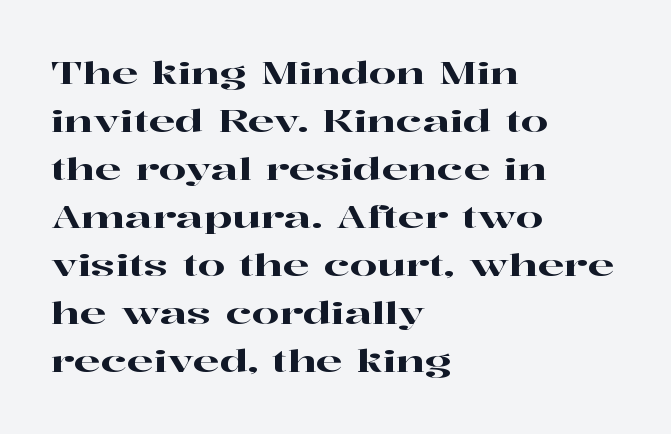
{"serif": "yes", "italic": "no", "width": "wide", "stroke_contrast": "high", "x_height": "medium", "monospaced": "no", "underline": "no", "align": "left", "line_spacing": "normal", "line_spacing_ratio": 1.55, "letter_spacing": "normal", "letter_spacing_em": 0.0, "glyph_px": 31}
